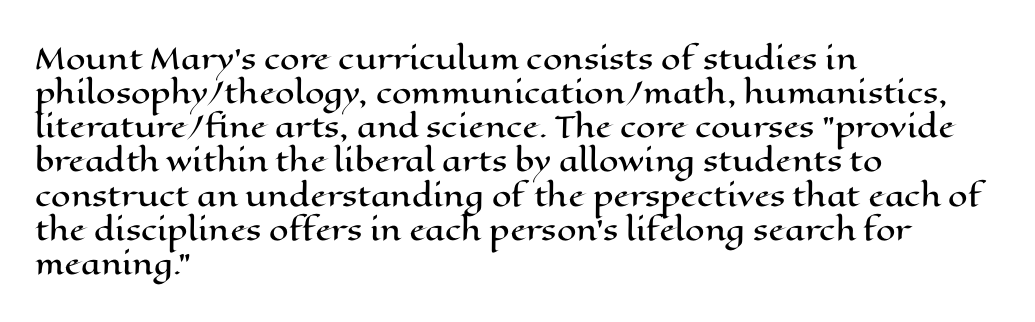
Every row of glyphs begins at an identical x-position on the left. How are the letters spaced? Ordinarily, with no added tracking. The lettering stays uniformly vertical, giving the passage a roman look. Honestly, there is no underline to notice here at all. The passage shown is typed in a proportional face where columns would drift.
